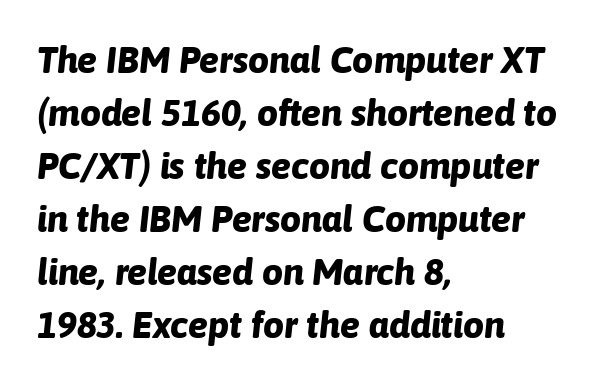
The image shows 37 px bold type, italic (leaning right); set left-aligned, normal line spacing (1.43x), normal letter spacing, not underlined; low stroke contrast and a medium x-height.
